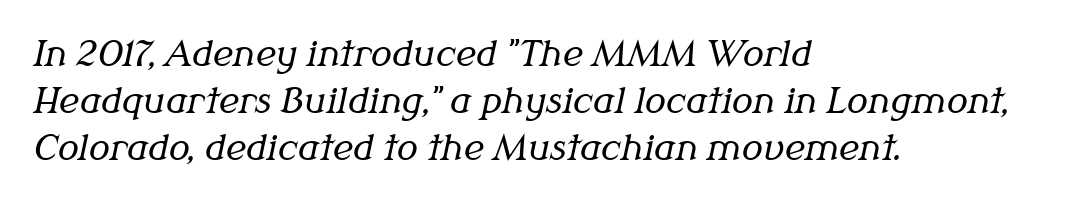
The image shows 35 px regular-weight serif type, italic (leaning right); set left-aligned, normal line spacing (1.35x), normal letter spacing, not underlined; medium stroke contrast and a medium x-height.
